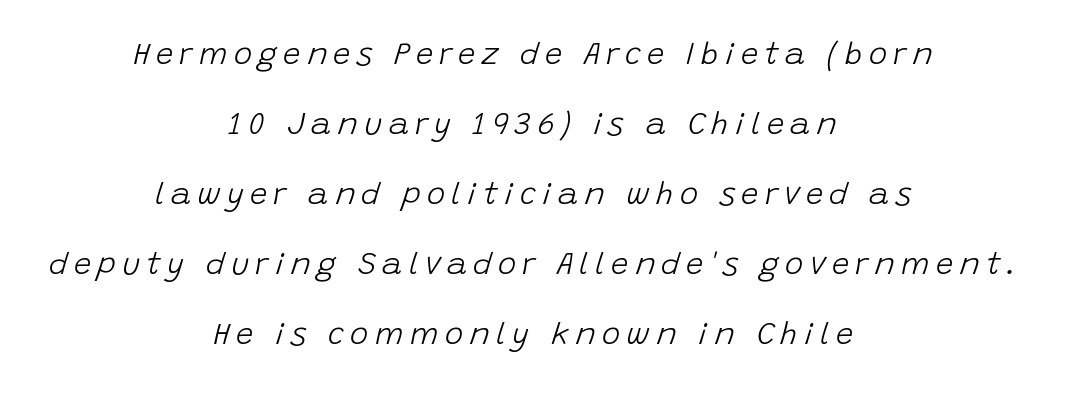
The image shows 31 px light type, italic (leaning right); set centered, loose line spacing (2.26x), unusually wide letter spacing (+0.2 em), not underlined; low stroke contrast and a large x-height.
